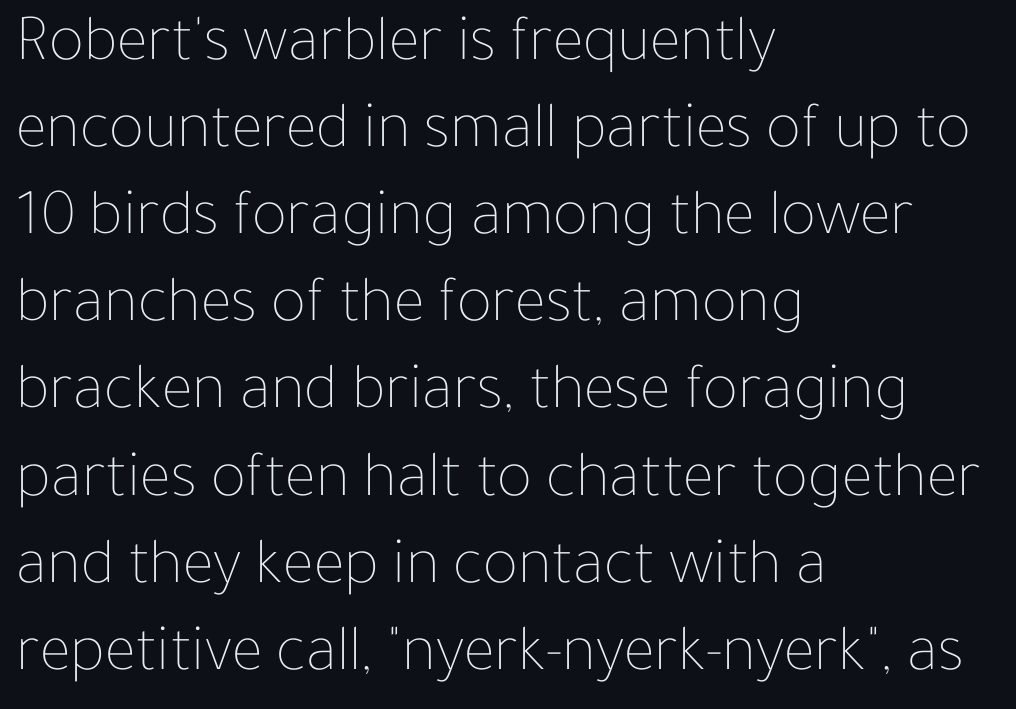
Q: Is the text bold? A: No.
Q: Is the text italic (slanted)? A: No, it is upright.
Q: Is the text underlined? A: No.
Q: How is the paragraph aligned? A: Left-aligned.
Q: Is the spacing between letters normal or unusually wide? A: Normal.
Q: Is the spacing between lines tight, normal or loose? A: Normal.
Q: Width (condensed, normal, or wide)? A: Normal.
Q: Stroke contrast? A: Low.
Q: x-height? A: Medium.
Q: Monospaced? A: No.
